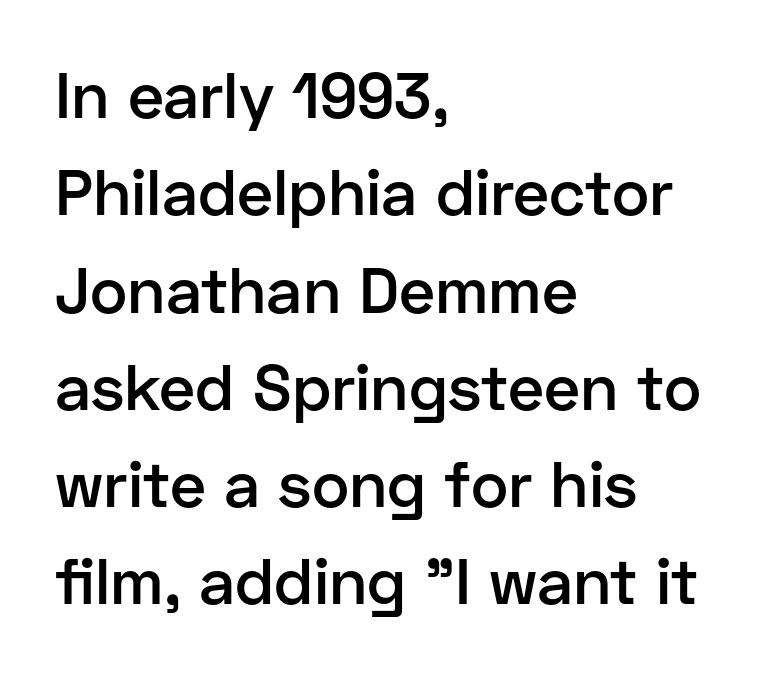
{"serif": "no", "italic": "no", "bold": "semi", "weight": "semibold", "width": "normal", "stroke_contrast": "low", "x_height": "medium", "monospaced": "no", "underline": "no", "align": "left", "line_spacing": "normal", "line_spacing_ratio": 1.52, "letter_spacing": "normal", "letter_spacing_em": 0.0, "glyph_px": 64}
